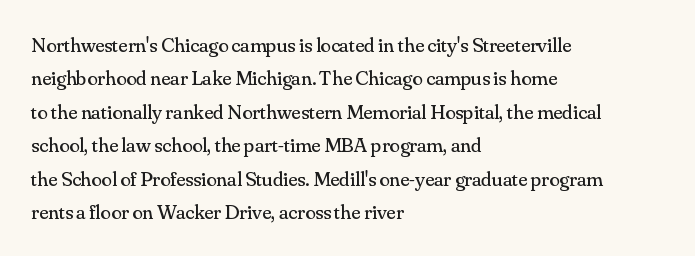
{"italic": "no", "bold": "no", "underline": "no", "align": "left", "line_spacing": "normal", "line_spacing_ratio": 1.59, "letter_spacing": "normal", "letter_spacing_em": 0.0, "glyph_px": 21}
